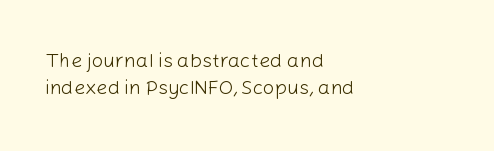
{"italic": "no", "bold": "no", "underline": "no", "align": "left", "line_spacing": "normal", "line_spacing_ratio": 1.33, "letter_spacing": "normal", "letter_spacing_em": 0.0, "glyph_px": 20}
